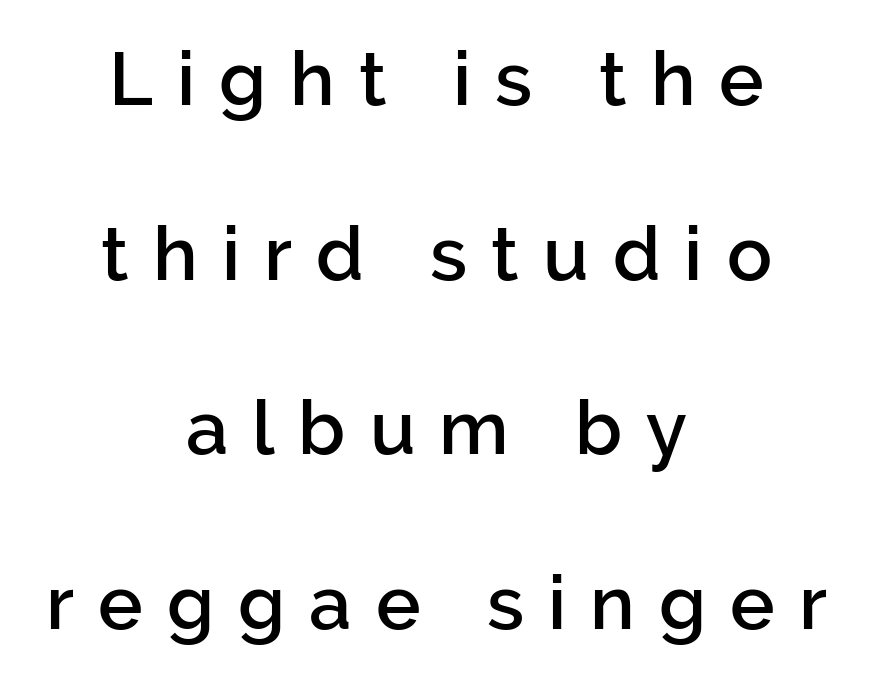
Q: Is the text bold? A: Semi-bold.
Q: Is the text italic (slanted)? A: No, it is upright.
Q: Is the typeface a serif or a sans-serif typeface? A: Sans-serif.
Q: Is the text underlined? A: No.
Q: How is the paragraph aligned? A: Centered.
Q: Is the spacing between letters normal or unusually wide? A: Unusually wide.
Q: Is the spacing between lines tight, normal or loose? A: Loose.
Q: Width (condensed, normal, or wide)? A: Normal.
Q: Stroke contrast? A: Low.
Q: x-height? A: Medium.
Q: Monospaced? A: No.
